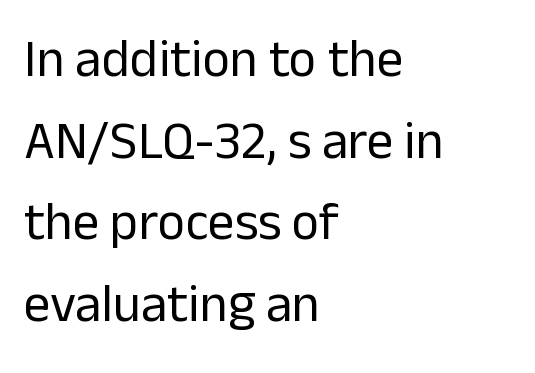
Q: Is the text bold? A: No.
Q: Is the text italic (slanted)? A: No, it is upright.
Q: Is the typeface a serif or a sans-serif typeface? A: Sans-serif.
Q: Is the text underlined? A: No.
Q: How is the paragraph aligned? A: Left-aligned.
Q: Is the spacing between letters normal or unusually wide? A: Normal.
Q: Is the spacing between lines tight, normal or loose? A: Normal.
Q: Width (condensed, normal, or wide)? A: Normal.
Q: Stroke contrast? A: Low.
Q: x-height? A: Medium.
Q: Monospaced? A: No.
